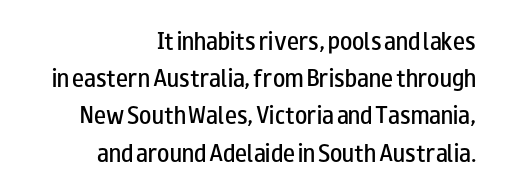
{"italic": "no", "bold": "semi", "underline": "no", "align": "right", "line_spacing_ratio": 1.86, "letter_spacing": "normal", "letter_spacing_em": 0.0, "glyph_px": 20}
